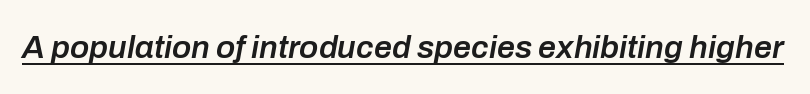
{"italic": "yes", "lean": "right", "slant_degrees": 10, "bold": "semi", "weight": "semibold", "width": "normal", "stroke_contrast": "low", "x_height": "medium", "monospaced": "no", "underline": "yes", "letter_spacing": "normal", "letter_spacing_em": 0.0, "glyph_px": 32}
